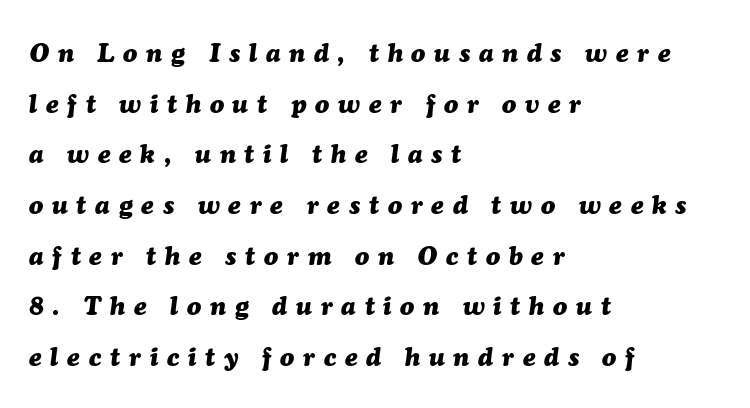
Q: Is the text bold? A: Yes.
Q: Is the text italic (slanted)? A: Yes, it leans right by about 7 degrees.
Q: Is the text underlined? A: No.
Q: How is the paragraph aligned? A: Left-aligned.
Q: Is the spacing between letters normal or unusually wide? A: Unusually wide.
Q: Is the spacing between lines tight, normal or loose? A: Loose.
